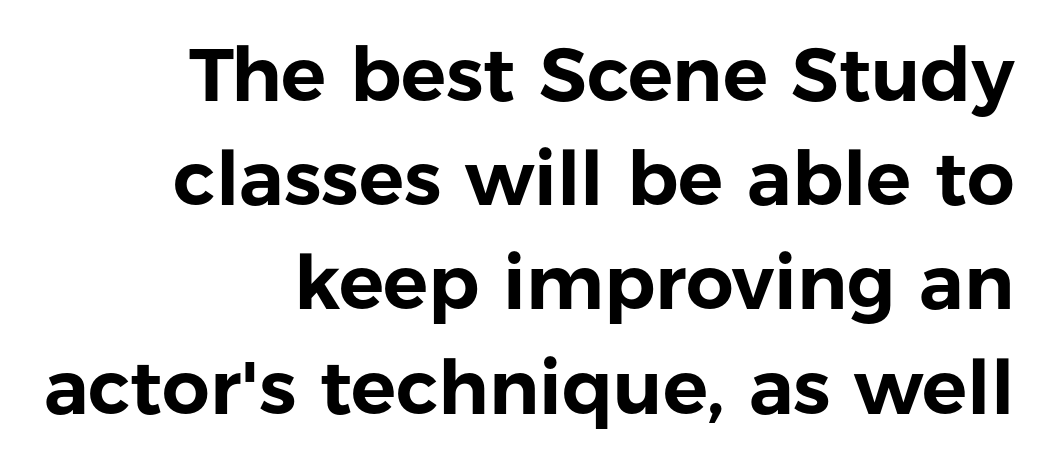
Spacing verdict: proportional, widths tailored to each character. Nope, not italic — everything's standing straight. Honestly, the letter spacing is just normal — you wouldn't notice it. Nope, no serifs anywhere on these letters.
